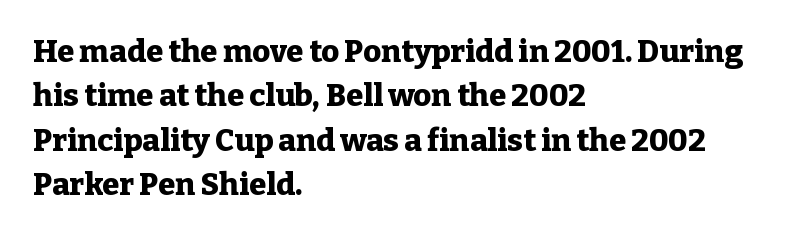
The image shows 31 px heavy serif type, upright; set left-aligned, normal line spacing (1.43x), normal letter spacing, not underlined; low stroke contrast and a medium x-height.
